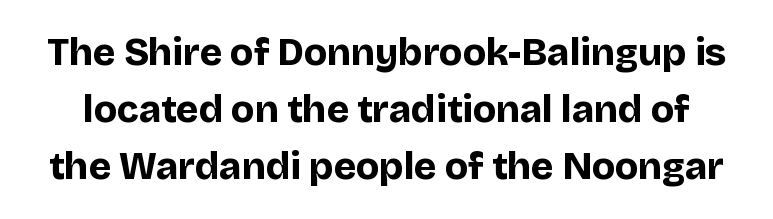
Each letter keeps its own natural width here, so spacing adapts to shape. Look at the stroke-to-counter ratio: heavy, a bold. This sample uses plain, unmodified letter spacing. Each letter's strokes conclude bluntly, with no projecting serifs.
